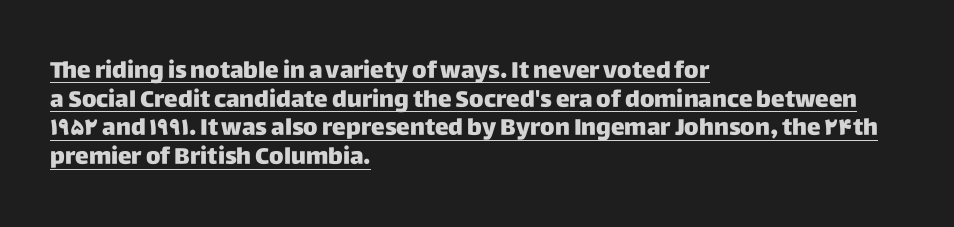
The image shows 23 px text type, upright; set left-aligned, normal line spacing (1.25x), normal letter spacing, underlined.
